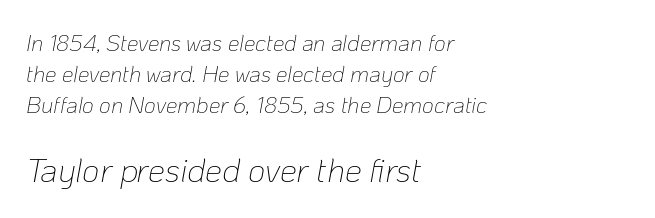
The image shows 34 px thin type, italic (leaning right); set left-aligned, normal line spacing (1.35x), normal letter spacing, not underlined; the second (bottom) block is 1.48x larger; low stroke contrast and a medium x-height.
